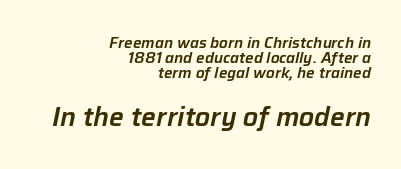
The image shows 26 px text type, italic (leaning right); set right-aligned, tight line spacing (1.01x), normal letter spacing, not underlined; the second (bottom) block is 1.73x larger.
